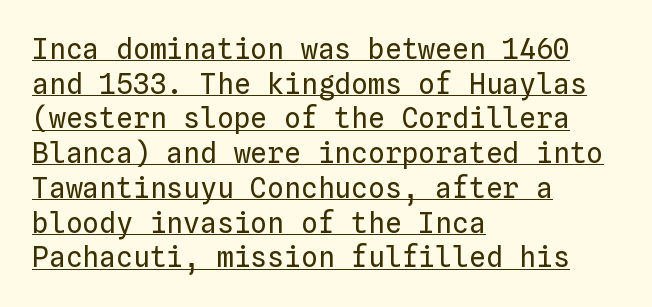
The letters march in equal steps, a hallmark of fixed-pitch type. The lines in this sample share a left origin and differ only in where they stop. Check the space under the baseline: a stroke is drawn there. This sample uses an upright cut, with every glyph sitting square on the baseline.
